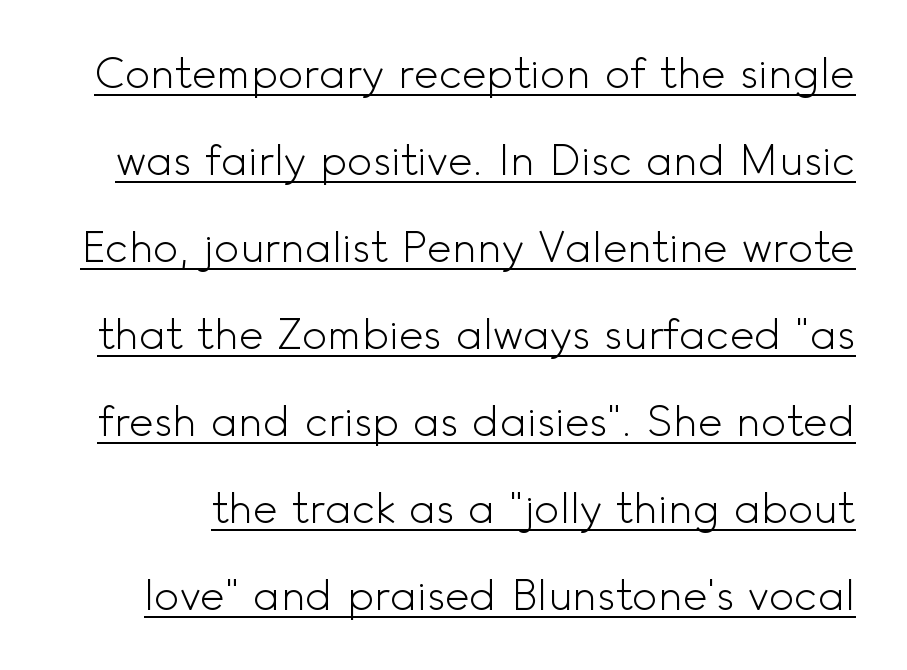
The image shows 42 px light sans-serif type, upright; set loose line spacing (2.07x), normal letter spacing, underlined; a small x-height.
